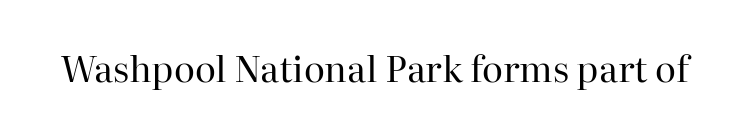
The image shows 36 px regular-weight serif type, upright; set normal letter spacing, not underlined; high stroke contrast and a medium x-height.
